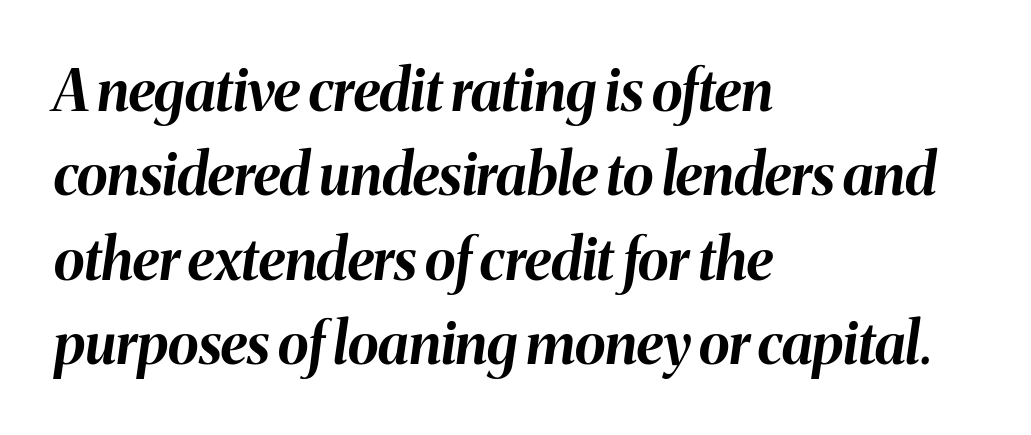
{"italic": "yes", "lean": "right", "slant_degrees": 8, "bold": "yes", "weight": "bold", "width": "normal", "stroke_contrast": "medium", "x_height": "medium", "monospaced": "no", "underline": "no", "align": "left", "line_spacing": "normal", "line_spacing_ratio": 1.48, "letter_spacing": "normal", "letter_spacing_em": 0.0, "glyph_px": 57}
